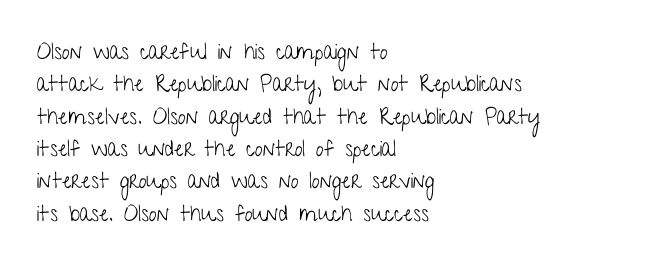
The image shows 22 px text type, upright; set left-aligned, normal line spacing (1.47x), normal letter spacing, not underlined.
